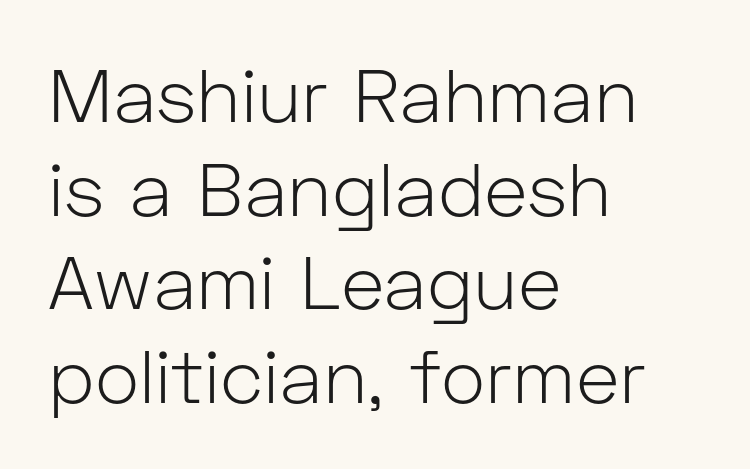
The image shows 75 px light sans-serif type, upright; set left-aligned, normal line spacing (1.25x), normal letter spacing, not underlined; low stroke contrast and a medium x-height.
